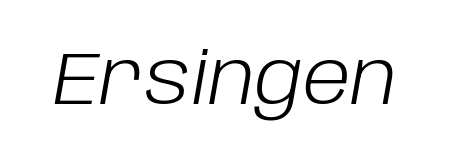
The passage shown is typed in a proportional face where columns would drift. The words here are not underlined. Caption: face not bold, strokes unweighted. Is the letter spacing exaggerated? No — it looks like the ordinary default. Tall strokes in this sample are angled rather than plumb.
